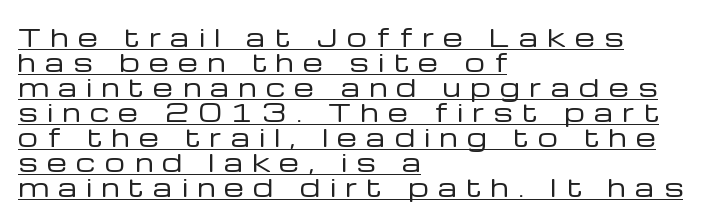
Caption: multi-line text, flush left, ragged right. Quick note: underline on. There is plenty of visible air inserted between adjacent glyphs. No extra ink here — the face is not bold.
